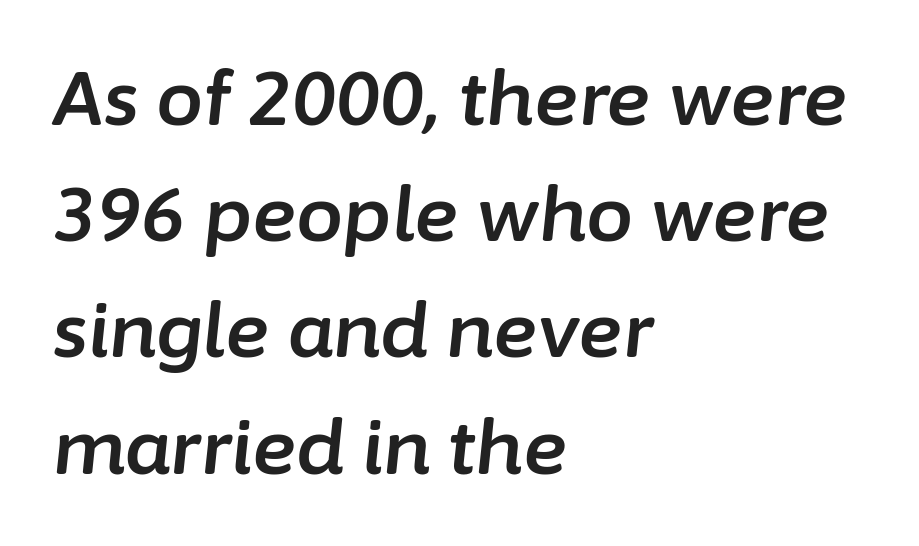
The rendering uses natural spacing where letterforms have individual widths. If you drew a line through each stem, it would be angled. Vertical spacing — default. The ragged edge is on the right, which tells us the setting is flush left.
